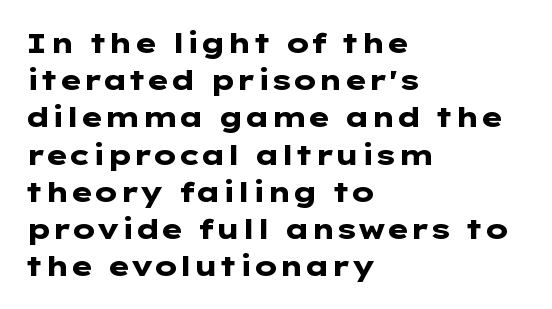
Q: Is the text bold? A: Yes.
Q: Is the text italic (slanted)? A: No, it is upright.
Q: Is the typeface a serif or a sans-serif typeface? A: Sans-serif.
Q: Is the text underlined? A: No.
Q: How is the paragraph aligned? A: Left-aligned.
Q: Is the spacing between letters normal or unusually wide? A: Normal.
Q: Is the spacing between lines tight, normal or loose? A: Normal.
Q: Width (condensed, normal, or wide)? A: Wide.
Q: Stroke contrast? A: Low.
Q: x-height? A: Medium.
